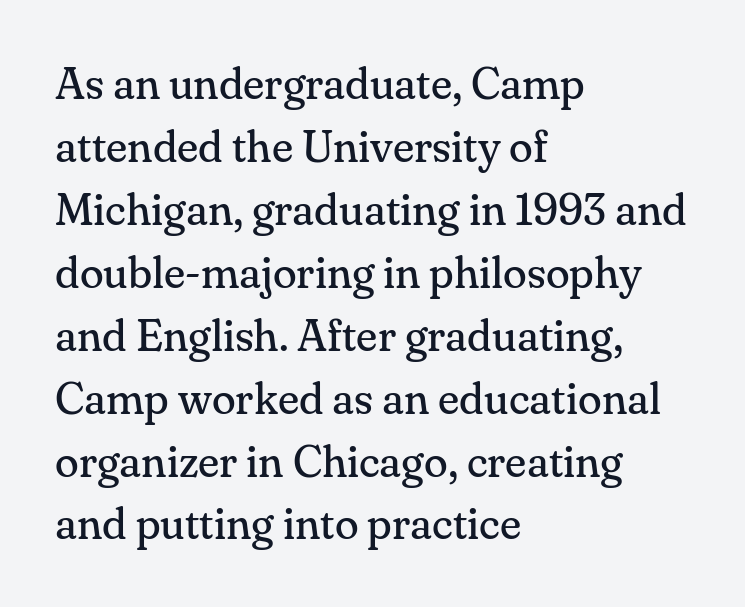
The image shows 44 px regular-weight serif type, upright; set left-aligned, normal line spacing (1.43x), normal letter spacing, not underlined; medium stroke contrast and a small x-height.
